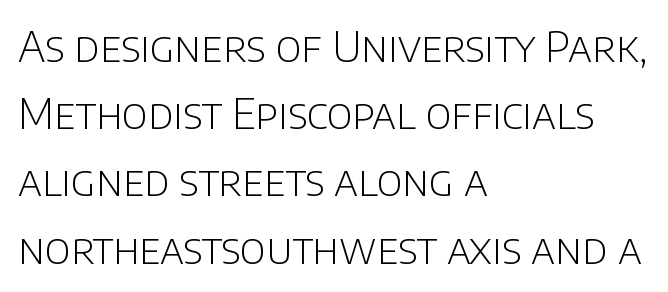
The image shows 42 px light sans-serif type, upright; set left-aligned, normal line spacing (1.6x), normal letter spacing, not underlined; low stroke contrast and a large x-height.
